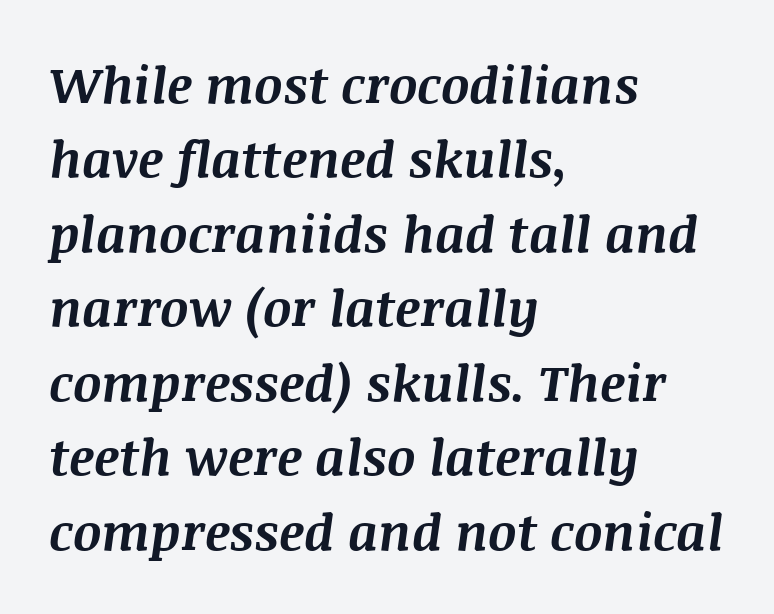
Q: Is the text bold? A: Yes.
Q: Is the text italic (slanted)? A: Yes, it leans right by about 8 degrees.
Q: Is the text underlined? A: No.
Q: How is the paragraph aligned? A: Left-aligned.
Q: Is the spacing between letters normal or unusually wide? A: Normal.
Q: Is the spacing between lines tight, normal or loose? A: Normal.
Q: Width (condensed, normal, or wide)? A: Normal.
Q: Stroke contrast? A: Medium.
Q: x-height? A: Large.
Q: Monospaced? A: No.
